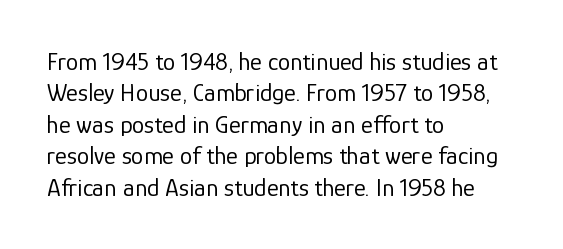
Q: Is the text bold? A: No.
Q: Is the text italic (slanted)? A: No, it is upright.
Q: Is the text underlined? A: No.
Q: How is the paragraph aligned? A: Left-aligned.
Q: Is the spacing between letters normal or unusually wide? A: Normal.
Q: Is the spacing between lines tight, normal or loose? A: Normal.
